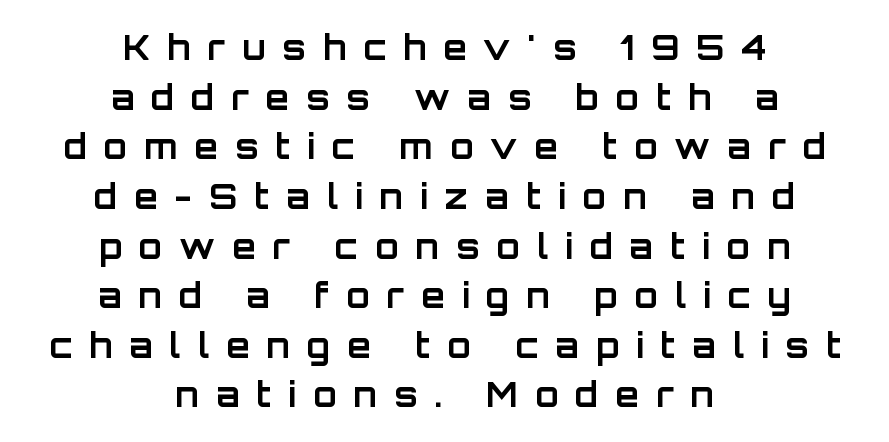
Q: Is the text bold? A: Yes.
Q: Is the text italic (slanted)? A: No, it is upright.
Q: Is the typeface a serif or a sans-serif typeface? A: Sans-serif.
Q: Is the text underlined? A: No.
Q: How is the paragraph aligned? A: Centered.
Q: Is the spacing between letters normal or unusually wide? A: Unusually wide.
Q: Is the spacing between lines tight, normal or loose? A: Normal.
Q: Width (condensed, normal, or wide)? A: Normal.
Q: Stroke contrast? A: Low.
Q: x-height? A: Large.
Q: Monospaced? A: No.
